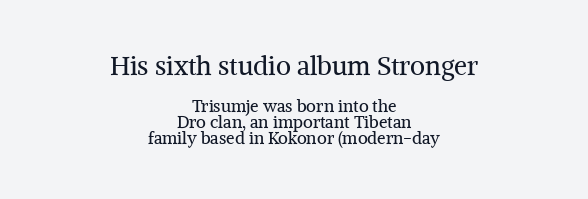
{"italic": "no", "bold": "no", "underline": "no", "align": "center", "line_spacing": "tight", "line_spacing_ratio": 0.96, "letter_spacing": "normal", "letter_spacing_em": 0.0, "larger_block": "first", "size_ratio": 1.53, "glyph_px": 26}
